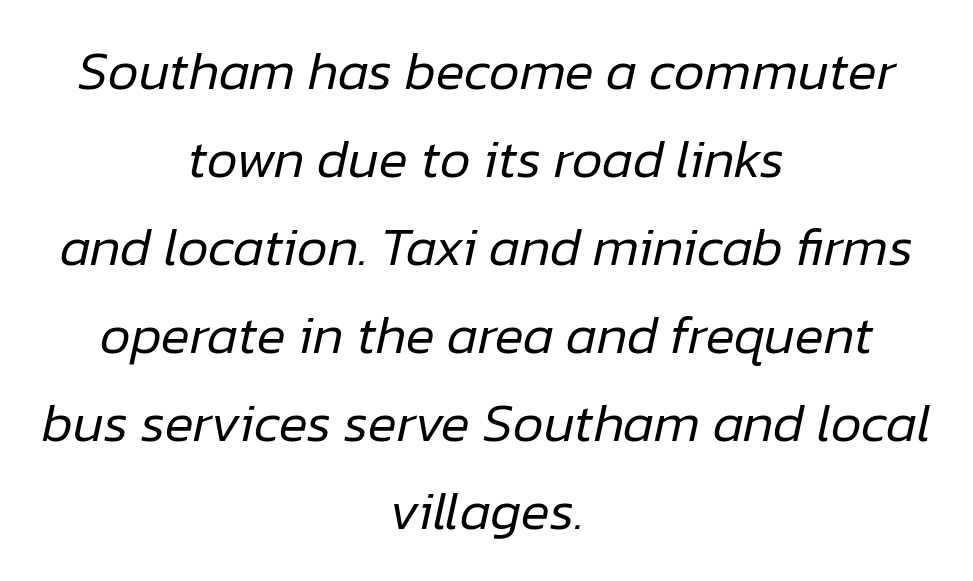
Q: Is the text bold? A: No.
Q: Is the text italic (slanted)? A: Yes, it leans right by about 12 degrees.
Q: Is the text underlined? A: No.
Q: How is the paragraph aligned? A: Centered.
Q: Is the spacing between letters normal or unusually wide? A: Normal.
Q: Is the spacing between lines tight, normal or loose? A: Normal.
Q: Width (condensed, normal, or wide)? A: Normal.
Q: Stroke contrast? A: Low.
Q: x-height? A: Medium.
Q: Monospaced? A: No.
